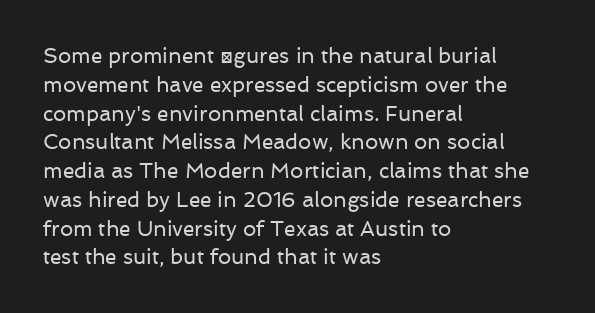
Q: Is the text bold? A: No.
Q: Is the text italic (slanted)? A: No, it is upright.
Q: Is the text underlined? A: No.
Q: How is the paragraph aligned? A: Left-aligned.
Q: Is the spacing between letters normal or unusually wide? A: Normal.
Q: Is the spacing between lines tight, normal or loose? A: Normal.
